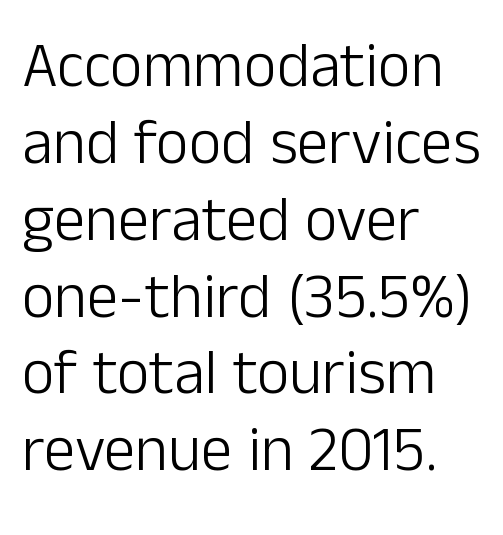
The image shows 63 px light sans-serif type, upright; set left-aligned, line spacing 1.22x, normal letter spacing, not underlined; low stroke contrast and a medium x-height.
